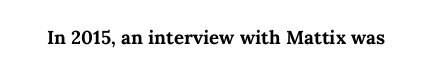
The image shows 25 px bold type, upright; set normal letter spacing, not underlined.
